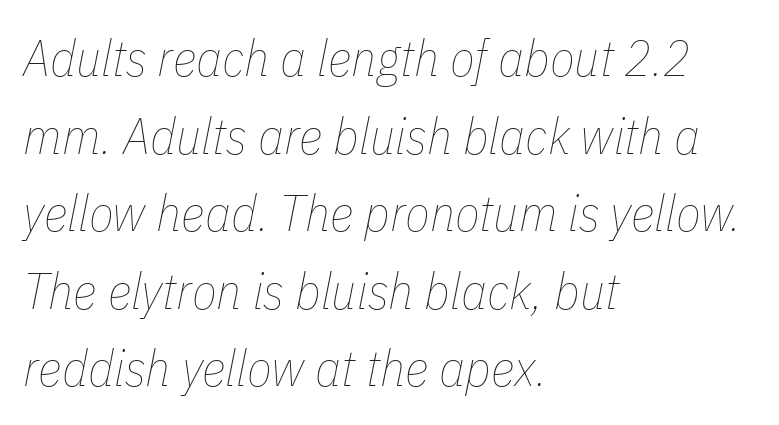
A bare baseline throughout the passage. The designer left line spacing at the default. Stroke thickness stays within the range of a standard reading face or lighter. Tracking here is standard; glyphs follow each other at the usual distance.
